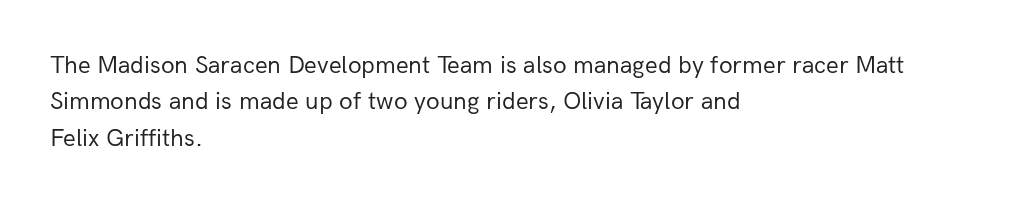
{"italic": "no", "bold": "no", "underline": "no", "align": "left", "line_spacing": "normal", "line_spacing_ratio": 1.46, "letter_spacing": "normal", "letter_spacing_em": 0.0, "glyph_px": 25}
